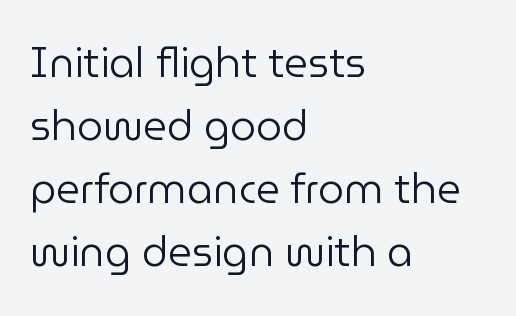
{"serif": "no", "italic": "no", "bold": "no", "weight": "regular", "width": "normal", "stroke_contrast": "low", "x_height": "medium", "monospaced": "no", "underline": "no", "align": "left", "line_spacing": "normal", "line_spacing_ratio": 1.54, "letter_spacing": "normal", "letter_spacing_em": 0.0, "glyph_px": 41}
